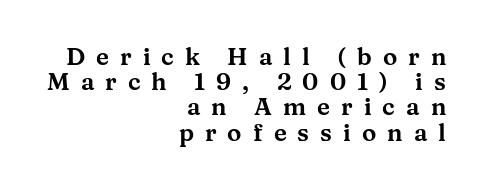
{"italic": "no", "underline": "no", "align": "right", "line_spacing": "tight", "line_spacing_ratio": 1.05, "letter_spacing": "wide", "letter_spacing_em": 0.46, "glyph_px": 24}
